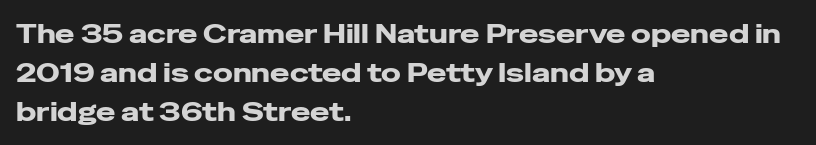
{"italic": "no", "underline": "no", "align": "left", "line_spacing": "normal", "line_spacing_ratio": 1.5, "letter_spacing": "normal", "letter_spacing_em": 0.0, "glyph_px": 26}
